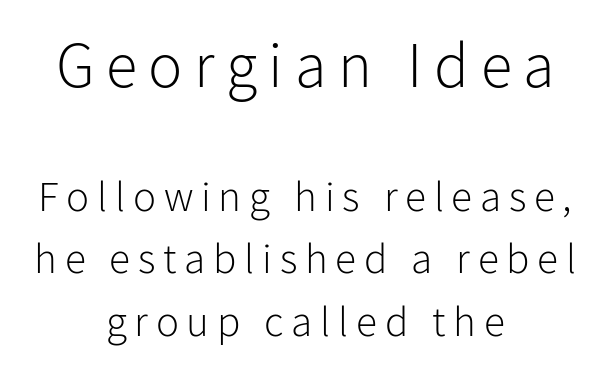
The image shows 64 px light sans-serif type, upright; set centered, normal line spacing (1.45x), not underlined; the first (top) block is 1.49x larger; low stroke contrast and a medium x-height.
